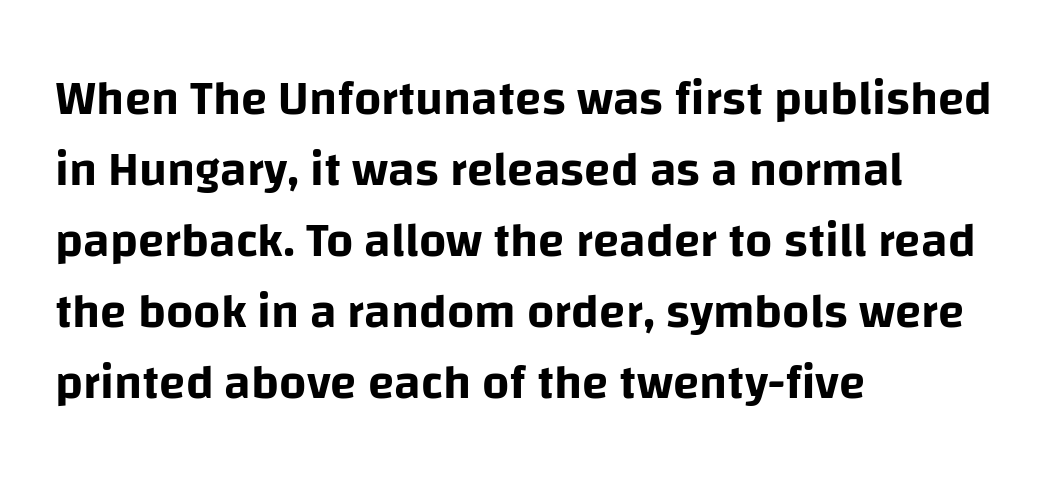
The rag falls on the right side of this text block. Look at the bottom of the vertical strokes: they stop flat, with no serifs. In terms of letterspacing, this is plain default setting. If you measured baseline to baseline, you'd find a middling distance. Style check: upright. This sample has the flowing, uneven cadence of proportional lettering.
